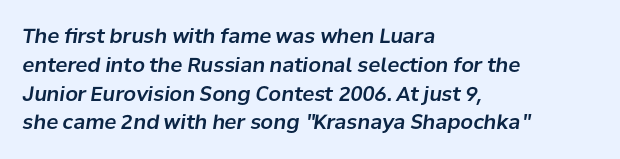
Designer's note — italics engaged. Underlining? Definitely not there. Visually the block forms a straight wall on the left and a jagged coastline on the right. Line spacing here is normal. The rendering keeps characters at their native spacing.
